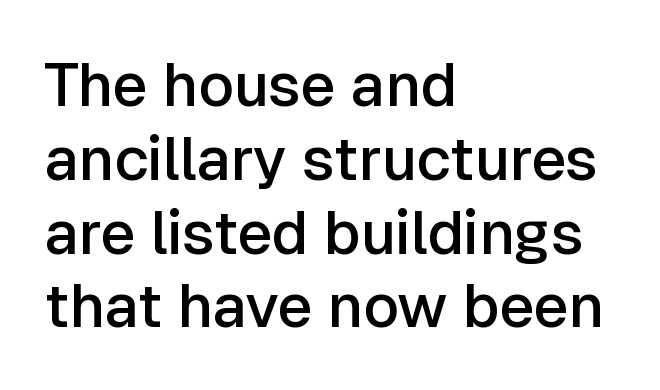
The image shows 61 px semibold sans-serif type, upright; set left-aligned, line spacing 1.21x, normal letter spacing, not underlined; low stroke contrast and a medium x-height.
